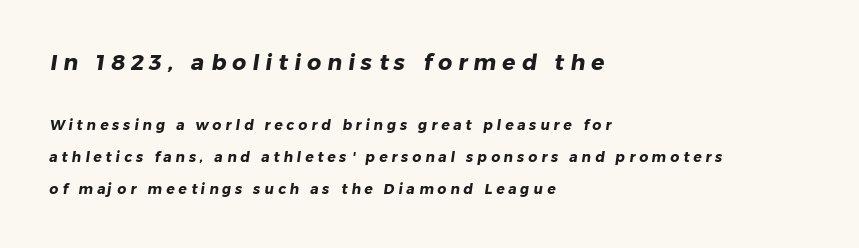
Q: Is the text bold? A: Yes.
Q: Is the text underlined? A: No.
Q: How is the paragraph aligned? A: Left-aligned.
Q: Is the spacing between letters normal or unusually wide? A: Unusually wide.
Q: Is the spacing between lines tight, normal or loose? A: Loose.
Q: Which block of text is set in a larger size, the first (top) or the second (bottom)? A: The first (top) one.
